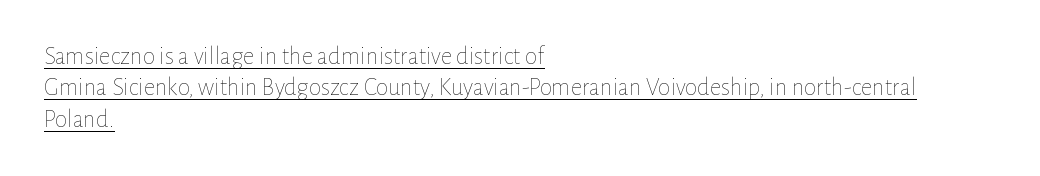
Q: Is the text bold? A: No.
Q: Is the text italic (slanted)? A: No, it is upright.
Q: Is the text underlined? A: Yes.
Q: How is the paragraph aligned? A: Left-aligned.
Q: Is the spacing between letters normal or unusually wide? A: Normal.
Q: Is the spacing between lines tight, normal or loose? A: Normal.
